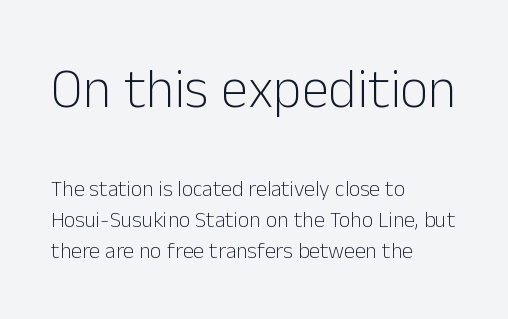
Q: Is the text bold? A: No.
Q: Is the text italic (slanted)? A: No, it is upright.
Q: Is the typeface a serif or a sans-serif typeface? A: Sans-serif.
Q: Is the text underlined? A: No.
Q: How is the paragraph aligned? A: Left-aligned.
Q: Is the spacing between letters normal or unusually wide? A: Normal.
Q: Is the spacing between lines tight, normal or loose? A: Normal.
Q: Which block of text is set in a larger size, the first (top) or the second (bottom)? A: The first (top) one.
Q: Width (condensed, normal, or wide)? A: Normal.
Q: Stroke contrast? A: Low.
Q: x-height? A: Medium.
Q: Monospaced? A: No.
